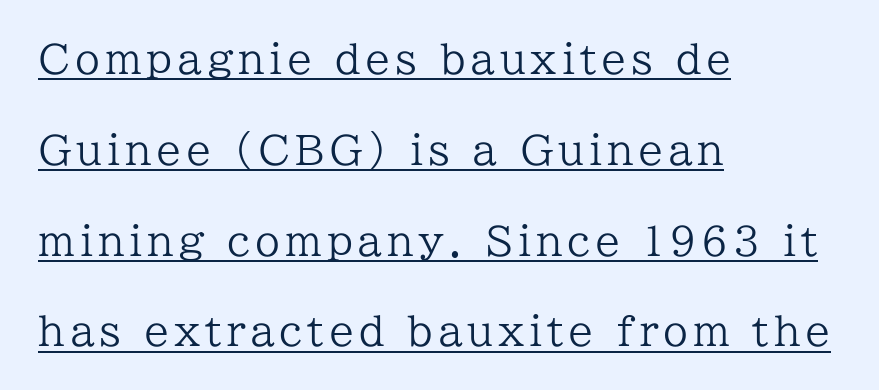
The rendering uses natural spacing where letterforms have individual widths. Layout note: lines flush left. Whoever set this chose breathing room over compactness in the vertical rhythm. Are there feet on the stems? There are — it's a serif. A typographer would call this underscored text. The characters are drawn with everyday or finer stroke widths.
